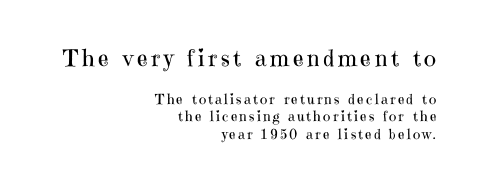
The strokes carry an ordinary text weight at most. Posture: upright roman. You get the large type first, then a drop to smaller type. The rag falls on the left side of this text block. The space beneath each line is pristine and unruled.
